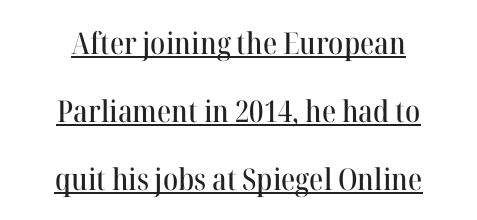
The image shows 30 px serif type, upright; set centered, loose line spacing (2.26x), normal letter spacing, underlined; high stroke contrast and a medium x-height.
